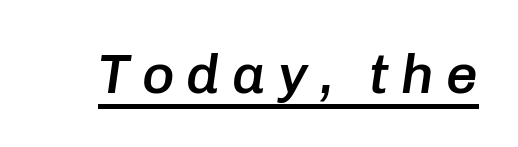
The image shows 56 px semibold type, italic (leaning right); set unusually wide letter spacing (+0.21 em), underlined; low stroke contrast and a medium x-height.
